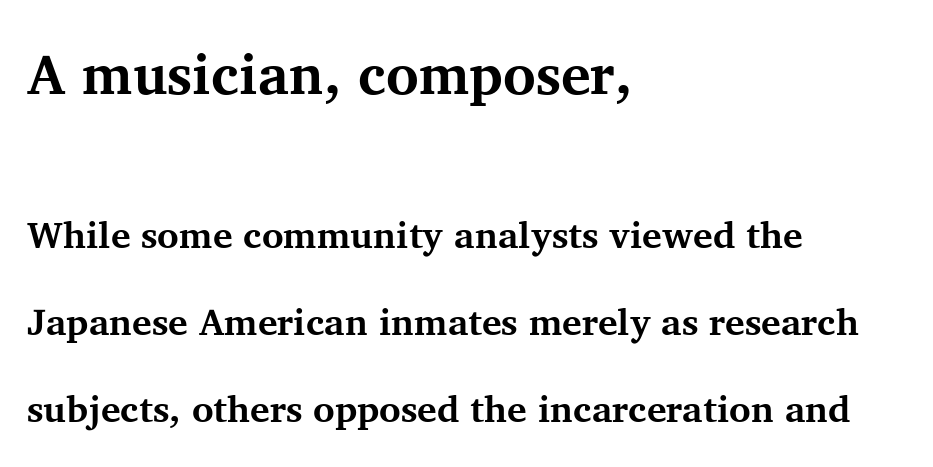
{"serif": "yes", "italic": "no", "bold": "yes", "weight": "bold", "width": "normal", "stroke_contrast": "medium", "x_height": "medium", "monospaced": "no", "underline": "no", "align": "left", "line_spacing": "loose", "line_spacing_ratio": 2.35, "letter_spacing": "normal", "letter_spacing_em": 0.0, "larger_block": "first", "size_ratio": 1.51, "glyph_px": 56}
